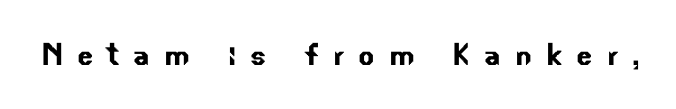
Here the designer chose a conventional face with non-uniform glyph widths. Someone cranked the tracking dial way up on this one. Nothing sits at the stroke ends, so this counts as sans-serif. The foot of each line stays bare and open.
